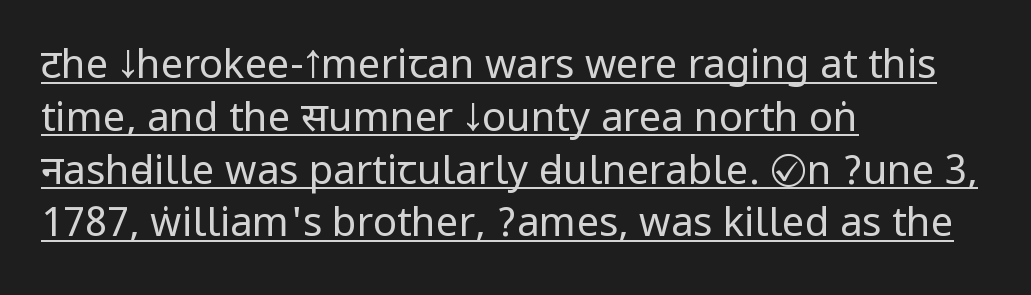
In terms of letterform style, serifs are entirely absent. Honestly, the letter spacing is just normal — you wouldn't notice it. Think standard paragraph weight, or any step lighter than that. The glyphs are accompanied by a horizontal stroke just below them.
